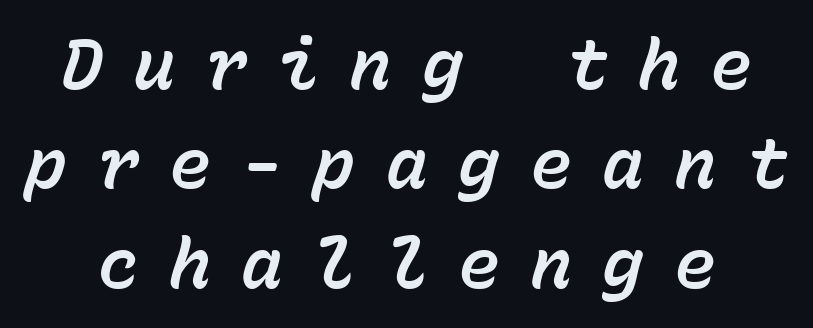
The image shows 70 px text type, italic (leaning right), monospaced; set normal line spacing (1.42x), unusually wide letter spacing (+0.43 em), not underlined; low stroke contrast and a medium x-height.
